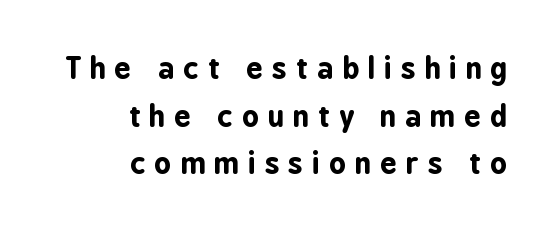
Q: Is the text bold? A: Yes.
Q: Is the text italic (slanted)? A: No, it is upright.
Q: Is the typeface a serif or a sans-serif typeface? A: Sans-serif.
Q: Is the text underlined? A: No.
Q: How is the paragraph aligned? A: Right-aligned.
Q: Is the spacing between letters normal or unusually wide? A: Unusually wide.
Q: Is the spacing between lines tight, normal or loose? A: Normal.
Q: Width (condensed, normal, or wide)? A: Condensed.
Q: Stroke contrast? A: Low.
Q: x-height? A: Medium.
Q: Monospaced? A: No.
